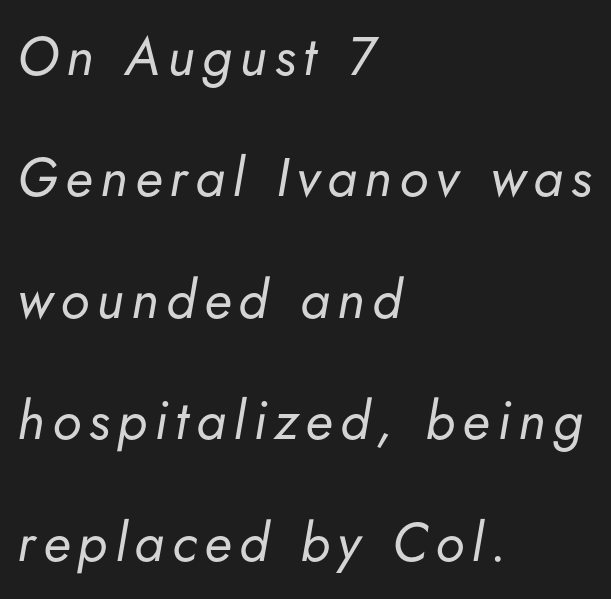
{"italic": "yes", "lean": "right", "slant_degrees": 5, "bold": "no", "weight": "regular", "width": "normal", "stroke_contrast": "low", "x_height": "small", "monospaced": "no", "underline": "no", "align": "left", "line_spacing": "loose", "line_spacing_ratio": 2.25, "glyph_px": 54}
